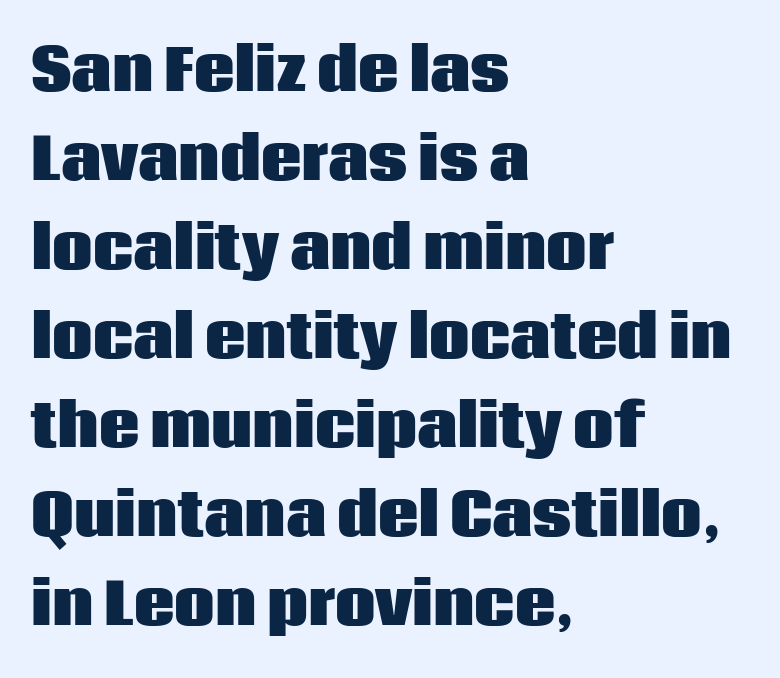
The image shows 57 px heavy sans-serif type, upright; set left-aligned, normal line spacing (1.56x), normal letter spacing, not underlined; low stroke contrast and a large x-height.
